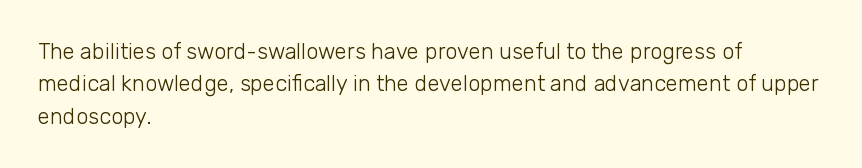
Does extra space separate the letters? No, they use regular spacing. Compared with a typical body face, this is equally light or lighter still. Casual observation: everything's shoved over to the left. This sample keeps an unexceptional amount of space between lines.
